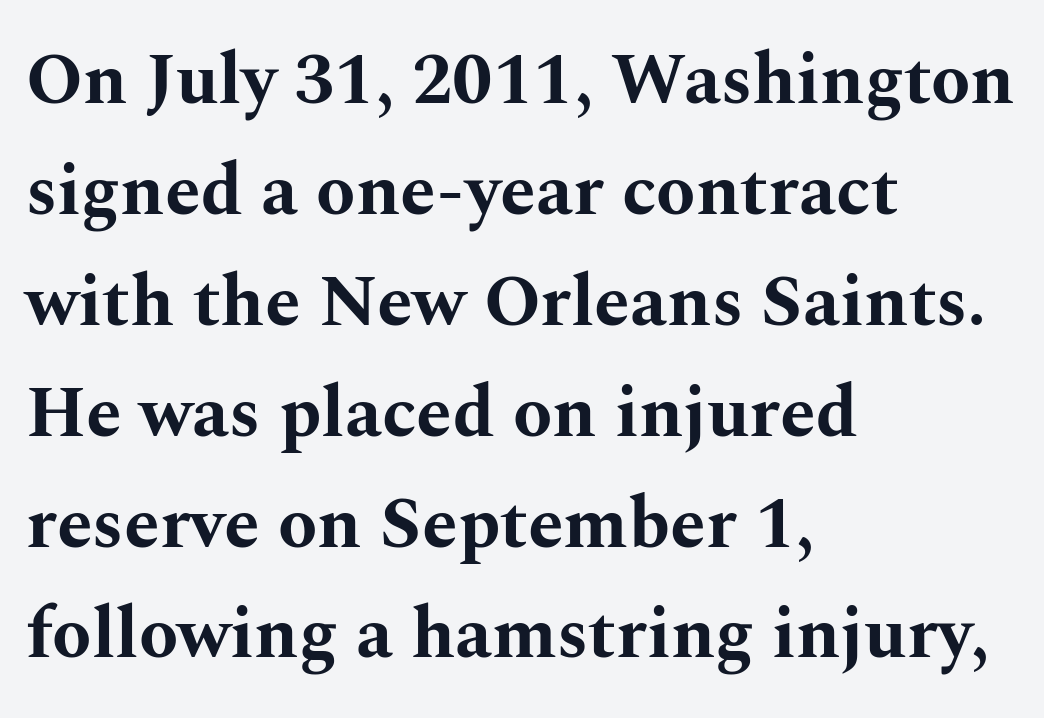
Notice how the stems are strictly vertical — no italics here. What kind of face is this? One with serifs. Honestly, there is no underline to notice here at all. A classic flush-left, rag-right setting is used for this passage. Notice how thick the strokes are: this is what a full bold looks like.
